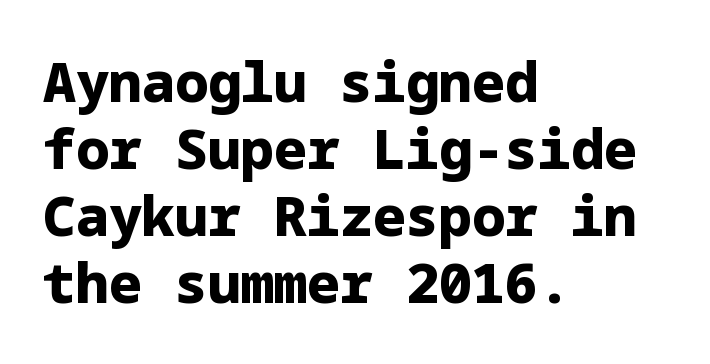
The image shows 55 px heavy sans-serif type, upright; set left-aligned, line spacing 1.22x, normal letter spacing, not underlined; low stroke contrast and a medium x-height.
